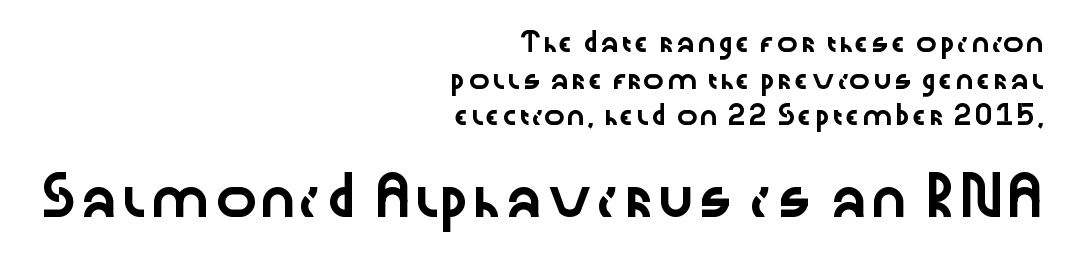
The block of text is sparse from top to bottom, with ample space between rows. Posture: vertical. Layout note: lines flush right. Spacing verdict: proportional, widths tailored to each character.
